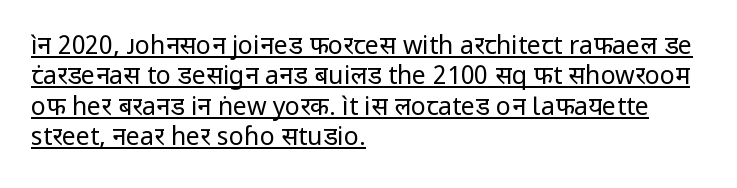
One-word summary of the alignment: left. The weight would be labelled regular, book, light, or lighter still. Decoration check: the copy is underlined. You could call the tracking neutral — neither tight nor loose. These lines were composed using upright roman letters.
